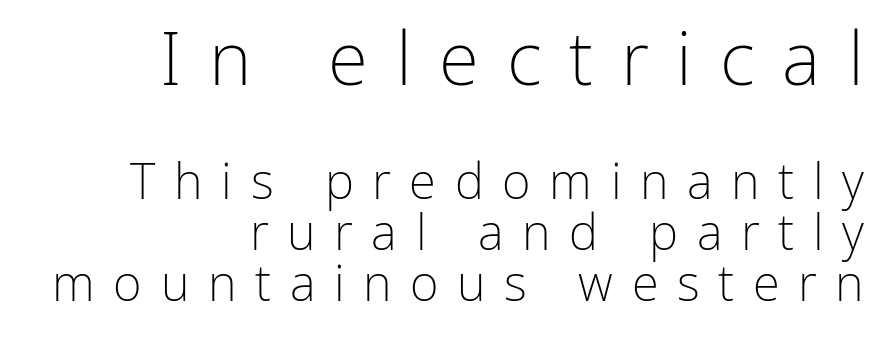
The image shows 73 px light sans-serif type, upright; set right-aligned, tight line spacing (1.04x), unusually wide letter spacing (+0.38 em), not underlined; the first (top) block is 1.49x larger; low stroke contrast and a medium x-height.
